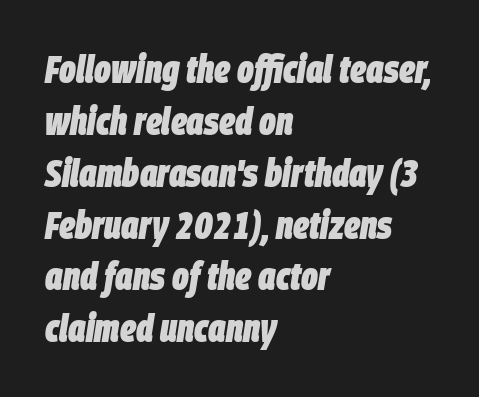
This is heavy type, rendered in bold. Do the characters align in a grid? No, the font is proportional. Line beginnings align vertically; line endings do not. Notice how the stems are inclined rather than vertical — that's the hallmark of italics. Decoration check: the copy has no underline.
